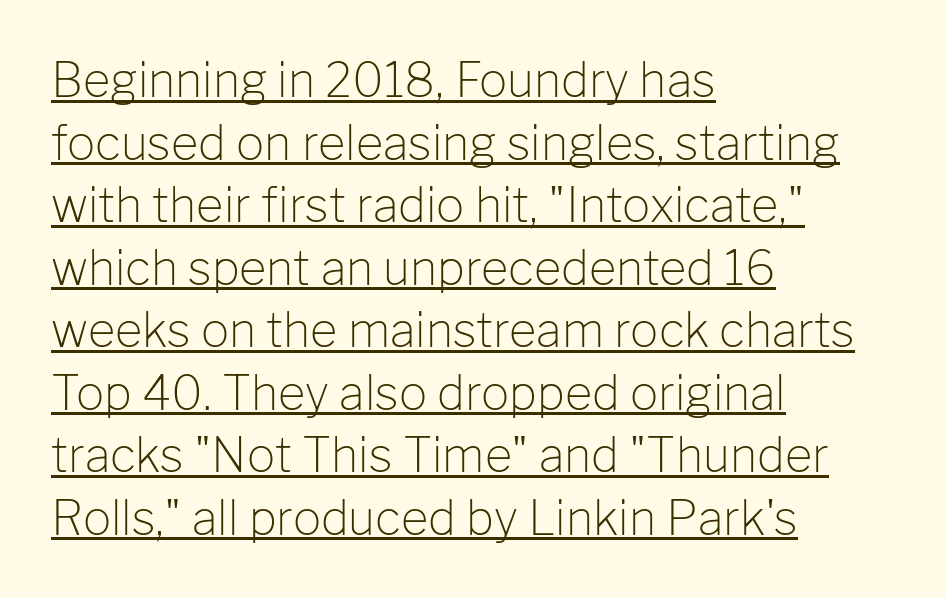
The image shows 47 px light sans-serif type, upright; set left-aligned, normal line spacing (1.33x), normal letter spacing, underlined; low stroke contrast and a medium x-height.
